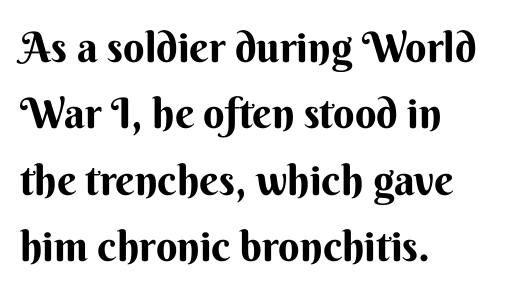
{"serif": "no", "italic": "no", "width": "normal", "stroke_contrast": "medium", "x_height": "small", "monospaced": "no", "underline": "no", "align": "left", "line_spacing": "normal", "line_spacing_ratio": 1.58, "letter_spacing": "normal", "letter_spacing_em": 0.0, "glyph_px": 42}
